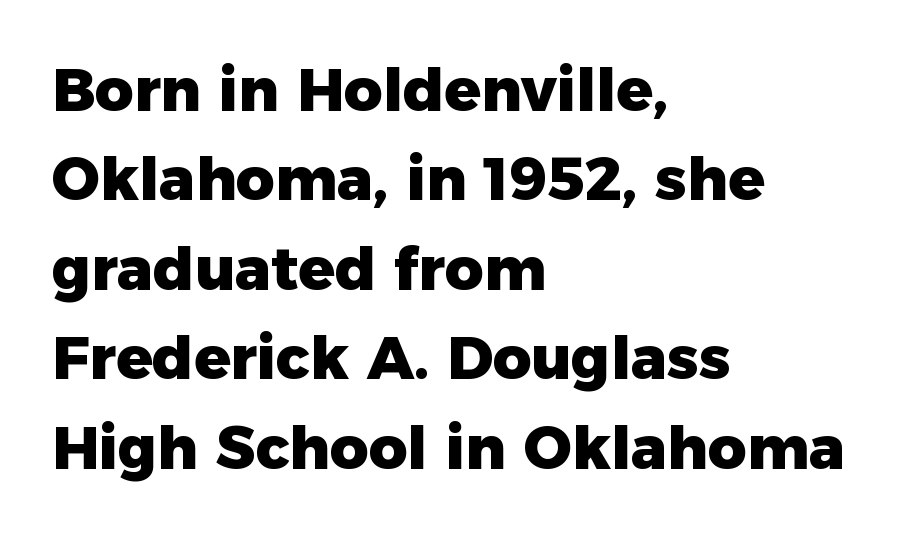
The image shows 60 px heavy sans-serif type, upright; set left-aligned, normal line spacing (1.49x), normal letter spacing, not underlined; low stroke contrast and a medium x-height.
